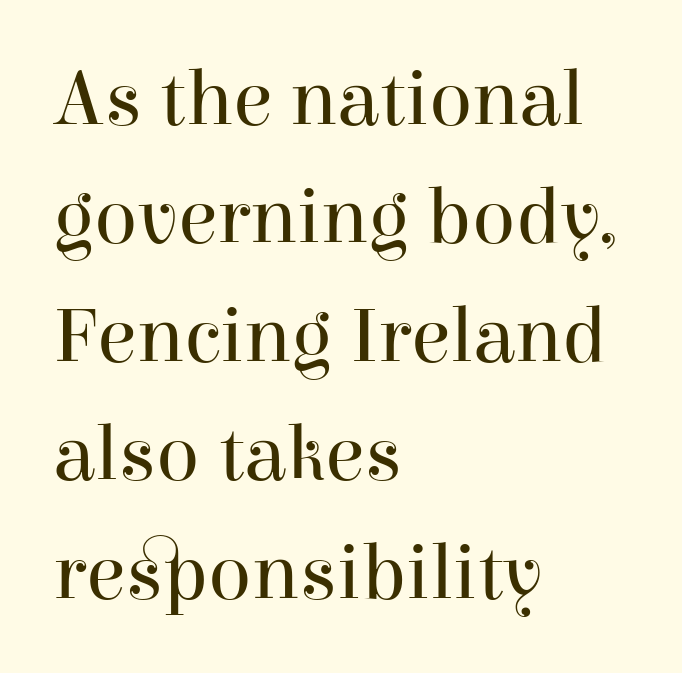
The image shows 80 px regular-weight serif type, upright; set left-aligned, normal line spacing (1.48x), normal letter spacing, not underlined; high stroke contrast and a medium x-height.
